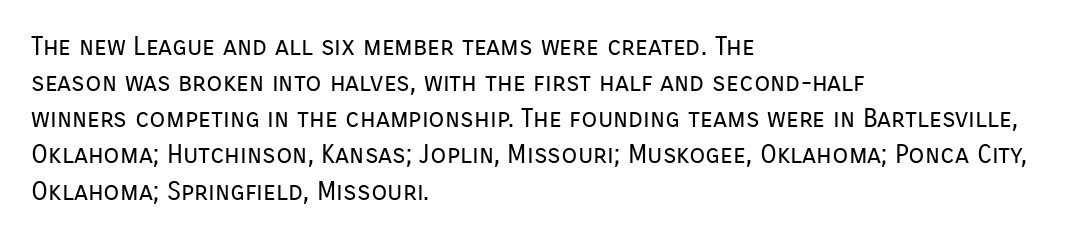
Teacher's note: observe the even left margin — that is flush-left alignment. Students, note that the glyphs here touch the page at normal intervals. Do the letters lean? They stand straight. Descenders hang freely into open space. Stem width sits at or under what a default text font uses.
